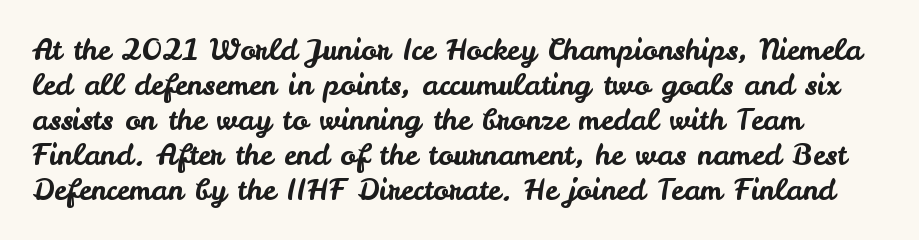
{"serif": "no", "width": "normal", "stroke_contrast": "low", "x_height": "small", "monospaced": "no", "underline": "no", "line_spacing_ratio": 1.21, "letter_spacing": "normal", "letter_spacing_em": 0.0, "glyph_px": 29}
